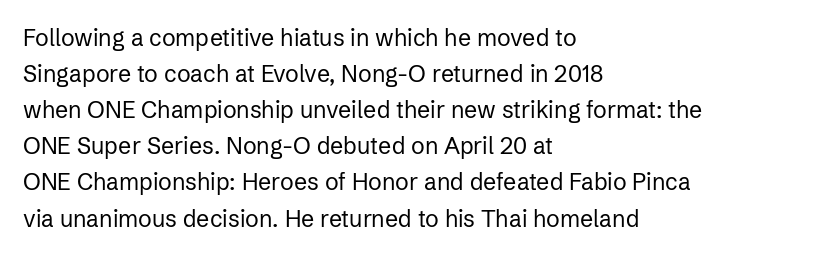
The image shows 23 px text type, upright; set left-aligned, normal line spacing (1.57x), normal letter spacing, not underlined.
